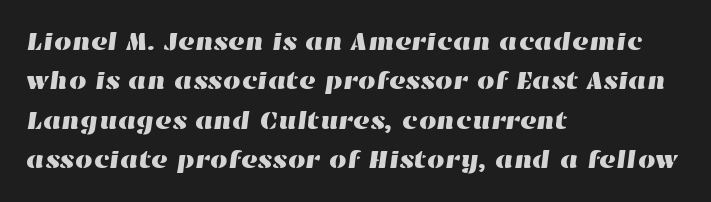
The image shows 25 px text type; set left-aligned, normal line spacing (1.58x), normal letter spacing, not underlined.
